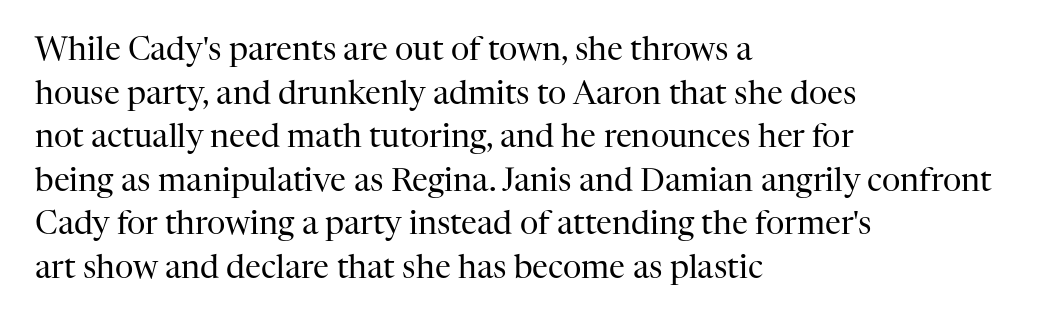
{"serif": "yes", "italic": "no", "bold": "no", "weight": "regular", "width": "normal", "stroke_contrast": "high", "x_height": "medium", "monospaced": "no", "underline": "no", "align": "left", "line_spacing": "normal", "line_spacing_ratio": 1.36, "letter_spacing": "normal", "letter_spacing_em": 0.0, "glyph_px": 32}
